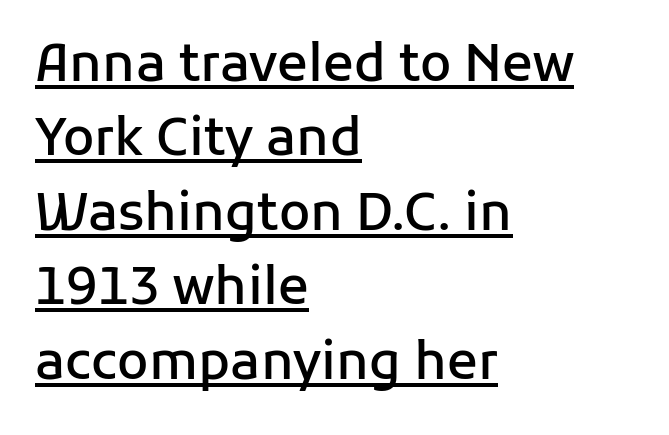
Q: Is the text bold? A: Semi-bold.
Q: Is the text italic (slanted)? A: No, it is upright.
Q: Is the typeface a serif or a sans-serif typeface? A: Sans-serif.
Q: Is the text underlined? A: Yes.
Q: How is the paragraph aligned? A: Left-aligned.
Q: Is the spacing between letters normal or unusually wide? A: Normal.
Q: Is the spacing between lines tight, normal or loose? A: Normal.
Q: Width (condensed, normal, or wide)? A: Normal.
Q: Stroke contrast? A: Low.
Q: x-height? A: Medium.
Q: Monospaced? A: No.
